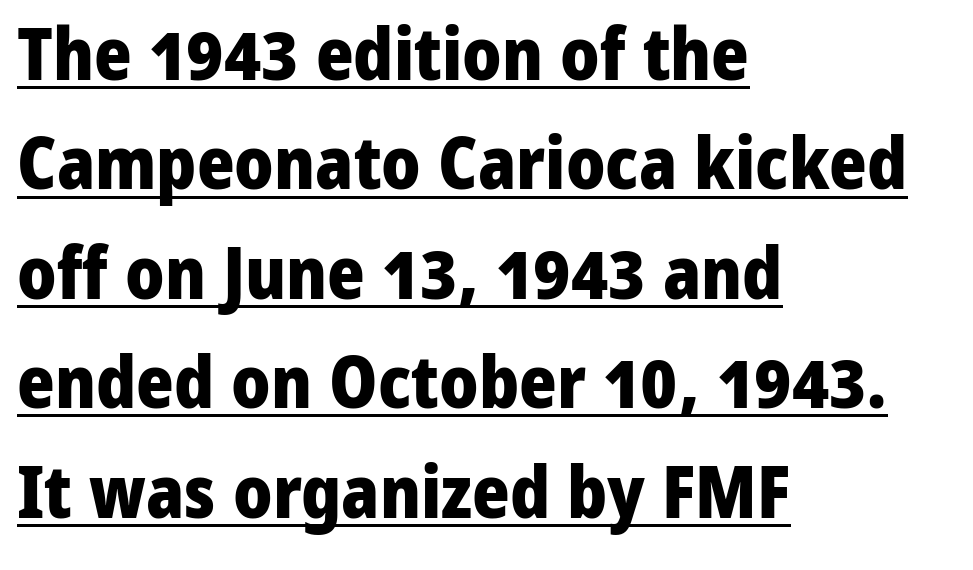
{"serif": "no", "italic": "no", "bold": "yes", "weight": "heavy", "width": "normal", "stroke_contrast": "low", "x_height": "medium", "monospaced": "no", "underline": "yes", "align": "left", "line_spacing": "normal", "line_spacing_ratio": 1.52, "letter_spacing": "normal", "letter_spacing_em": 0.0, "glyph_px": 72}
